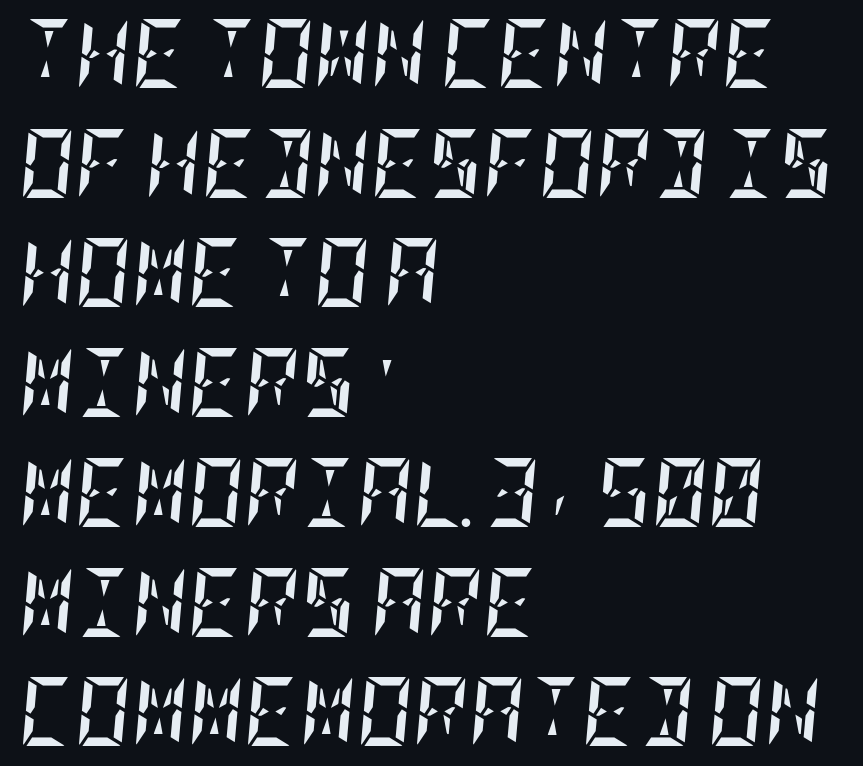
Q: Is the text bold? A: Yes.
Q: Is the text italic (slanted)? A: Yes, it leans right by about 5 degrees.
Q: Is the text underlined? A: No.
Q: How is the paragraph aligned? A: Left-aligned.
Q: Is the spacing between letters normal or unusually wide? A: Normal.
Q: Is the spacing between lines tight, normal or loose? A: Normal.
Q: Width (condensed, normal, or wide)? A: Condensed.
Q: Stroke contrast? A: Low.
Q: x-height? A: Large.
